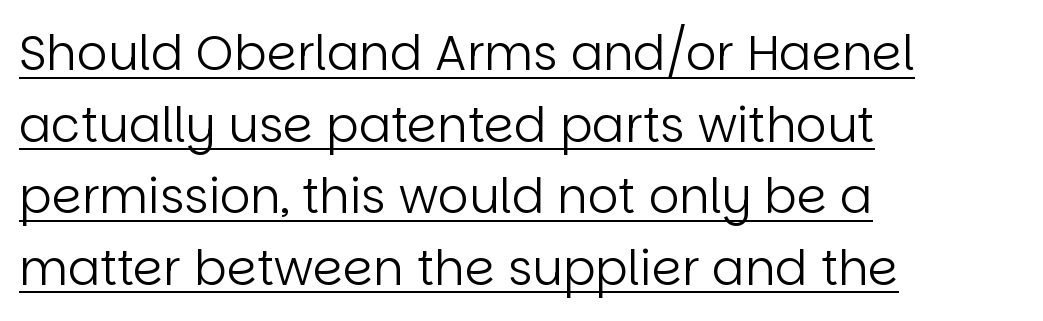
{"serif": "no", "italic": "no", "bold": "no", "weight": "regular", "width": "normal", "stroke_contrast": "low", "x_height": "large", "monospaced": "no", "underline": "yes", "align": "left", "line_spacing": "normal", "line_spacing_ratio": 1.49, "letter_spacing": "normal", "letter_spacing_em": 0.0, "glyph_px": 48}
